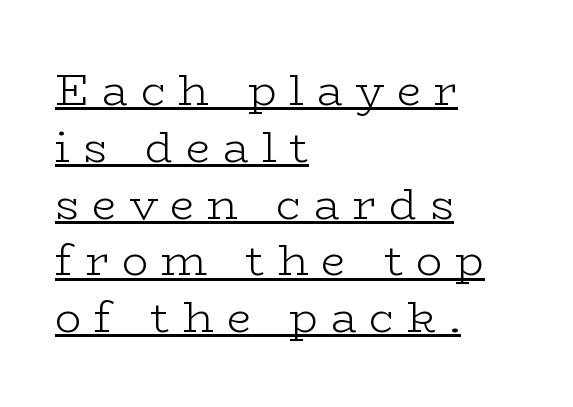
The image shows 44 px light, wide serif type, upright; set left-aligned, normal line spacing (1.29x), unusually wide letter spacing (+0.29 em), underlined; low stroke contrast and a medium x-height.
